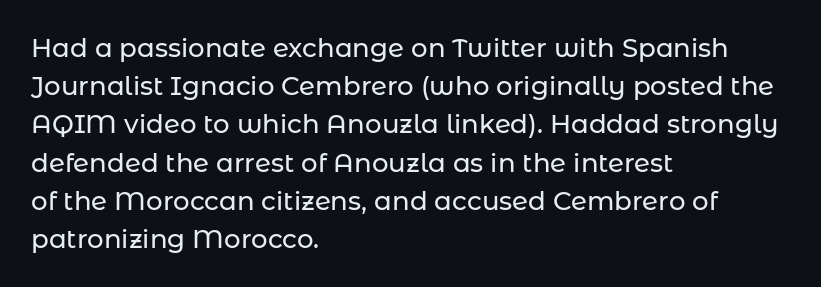
The image shows 26 px text type, upright; set left-aligned, normal line spacing (1.47x), normal letter spacing, not underlined.
